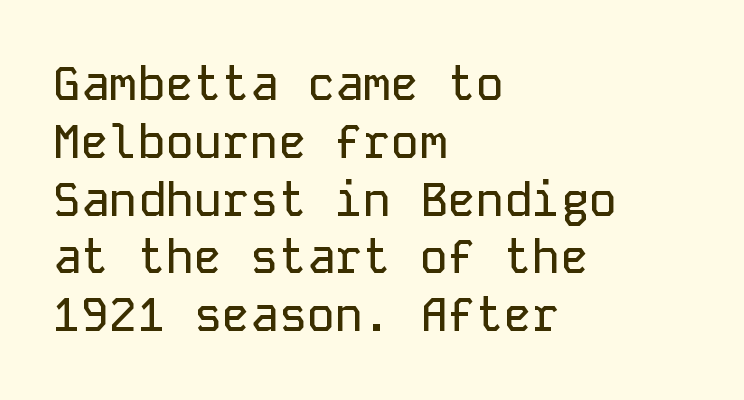
{"serif": "no", "italic": "no", "width": "normal", "stroke_contrast": "low", "x_height": "medium", "monospaced": "yes", "underline": "no", "align": "left", "line_spacing_ratio": 1.23, "letter_spacing": "normal", "letter_spacing_em": 0.0, "glyph_px": 47}
